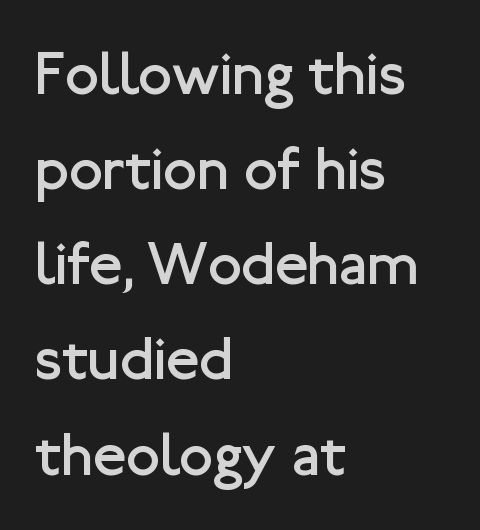
Weight: in the light-to-regular range. Only glyphs here, with clear space below each row. These lines keep a tight, regular rhythm from letter to letter. Each line starts at the same left margin while the right side varies. Here the designer chose a conventional face with non-uniform glyph widths.
